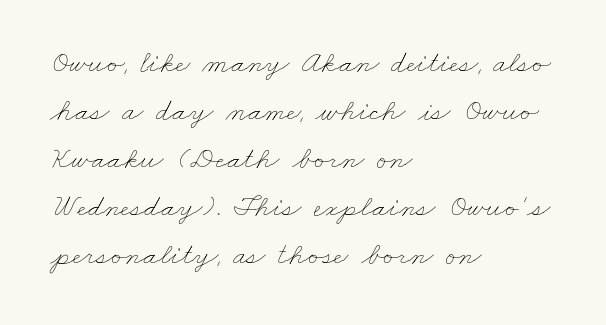
{"bold": "no", "weight": "thin", "width": "wide", "stroke_contrast": "low", "x_height": "small", "monospaced": "no", "underline": "no", "align": "left", "line_spacing": "normal", "line_spacing_ratio": 1.55, "letter_spacing": "normal", "letter_spacing_em": 0.0, "glyph_px": 31}
